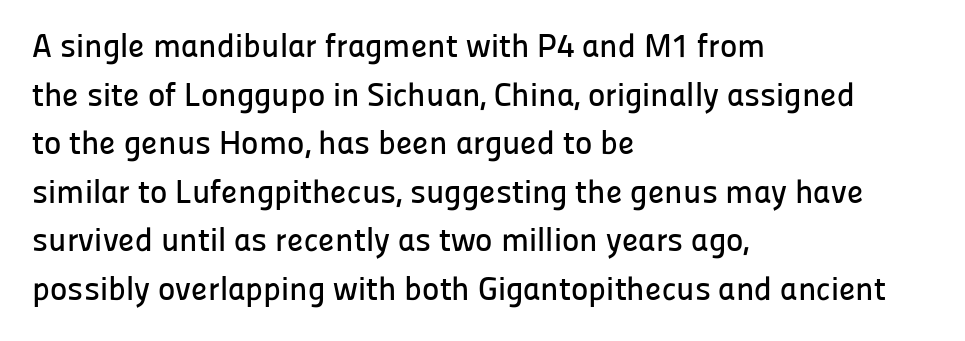
Q: Is the text italic (slanted)? A: No, it is upright.
Q: Is the typeface a serif or a sans-serif typeface? A: Sans-serif.
Q: Is the text underlined? A: No.
Q: How is the paragraph aligned? A: Left-aligned.
Q: Is the spacing between letters normal or unusually wide? A: Normal.
Q: Is the spacing between lines tight, normal or loose? A: Normal.
Q: Width (condensed, normal, or wide)? A: Normal.
Q: Stroke contrast? A: Low.
Q: x-height? A: Medium.
Q: Monospaced? A: No.
